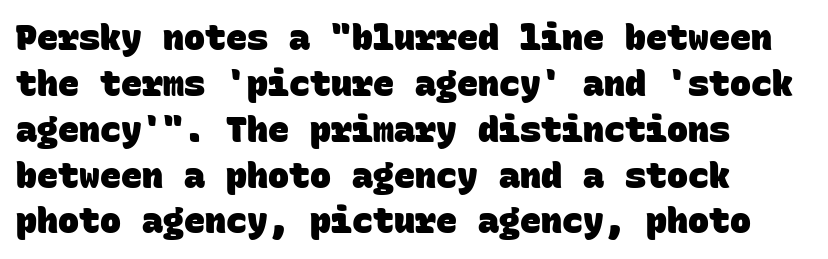
The rendering keeps characters at their native spacing. This block has exactly the height ordinary leading produces. The glyphs in this specimen are sans serif. Line starts are locked; line ends wander. Every character here occupies the same horizontal width, giving the sample a typewriter-like rhythm. The strip under each line holds only bare page.
